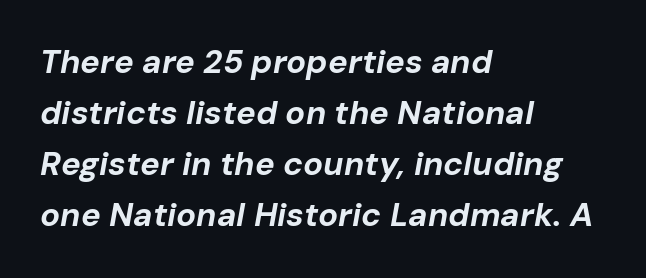
The image shows 33 px bold type, italic (leaning right); set left-aligned, normal line spacing (1.55x), normal letter spacing, not underlined; low stroke contrast and a medium x-height.
